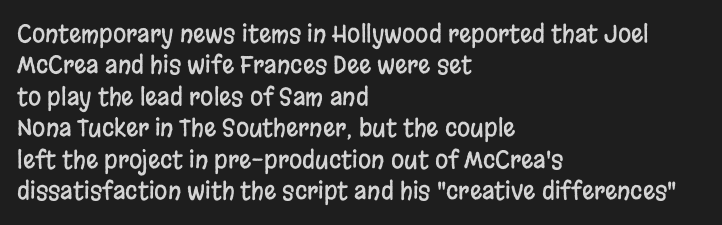
Q: Is the text italic (slanted)? A: No, it is upright.
Q: Is the text underlined? A: No.
Q: How is the paragraph aligned? A: Left-aligned.
Q: Is the spacing between letters normal or unusually wide? A: Normal.
Q: Is the spacing between lines tight, normal or loose? A: Normal.
